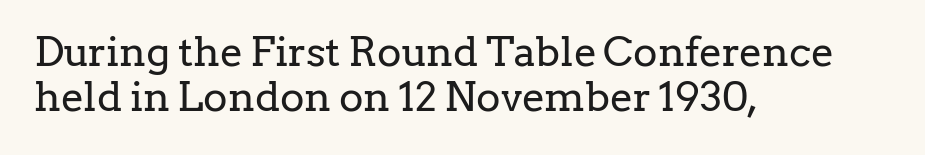
Stroke mass is kept to a normal reading level or below. Observe the ordinary spacing: letters are neighbours, not strangers. Vertically, the passage feels compressed, each row crowding the next. Anything drawn beneath the words? Only blank space.
